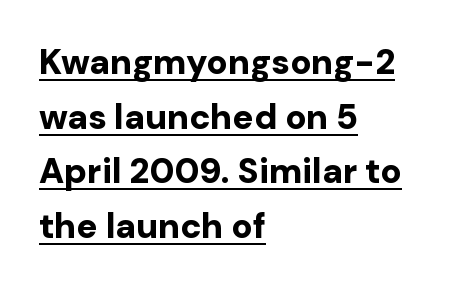
{"serif": "no", "italic": "no", "bold": "yes", "weight": "bold", "width": "normal", "stroke_contrast": "low", "x_height": "medium", "monospaced": "no", "underline": "yes", "align": "left", "line_spacing": "normal", "line_spacing_ratio": 1.56, "letter_spacing": "normal", "letter_spacing_em": 0.0, "glyph_px": 35}
